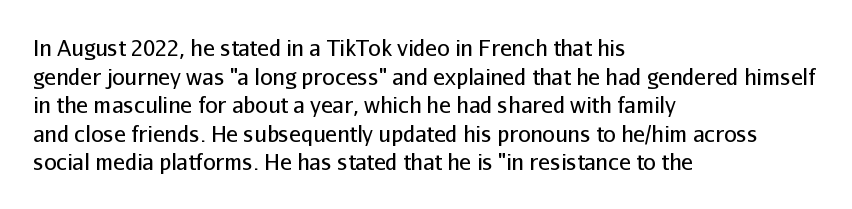
The image shows 22 px text type, upright; set left-aligned, normal line spacing (1.3x), normal letter spacing, not underlined.
